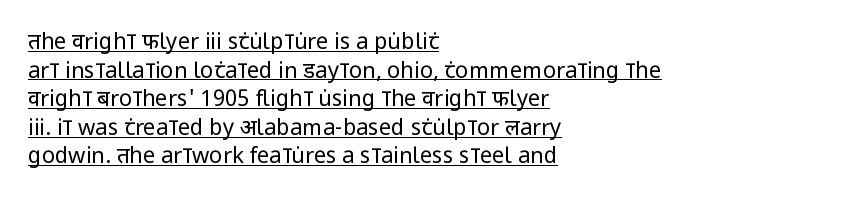
The image shows 22 px text type, upright; set left-aligned, normal line spacing (1.3x), normal letter spacing, underlined.
